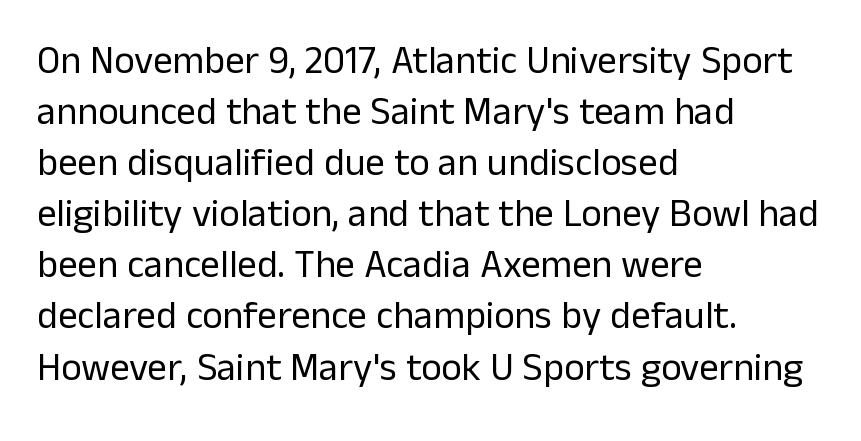
{"serif": "no", "italic": "no", "bold": "no", "weight": "regular", "width": "normal", "stroke_contrast": "low", "x_height": "medium", "monospaced": "no", "underline": "no", "align": "left", "line_spacing": "normal", "line_spacing_ratio": 1.31, "letter_spacing": "normal", "letter_spacing_em": 0.0, "glyph_px": 39}
